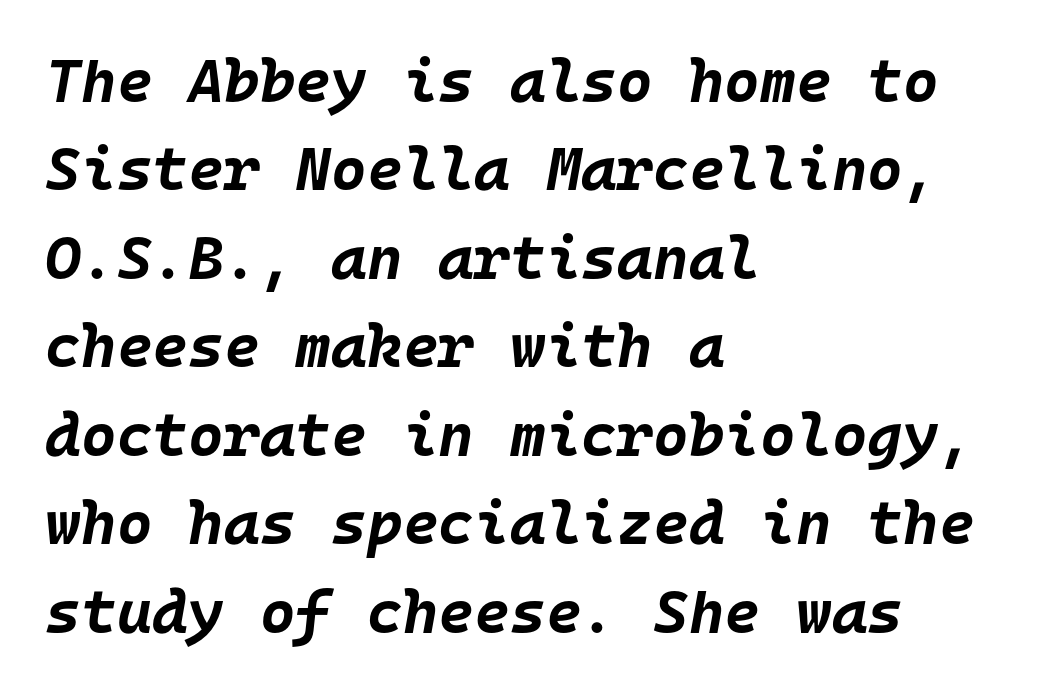
The image shows 61 px bold type, italic (leaning right), monospaced; set left-aligned, normal line spacing (1.45x), normal letter spacing, not underlined; low stroke contrast and a large x-height.
